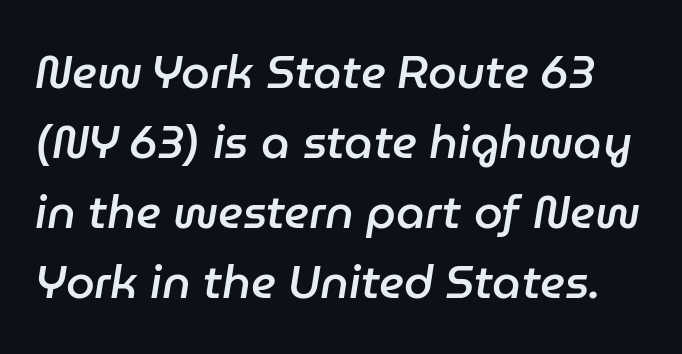
A typesetter would call this leading conventional body-copy spacing. When letters slant like this, we call the style italic. Type without underlining. The typesetting leans somewhat heavy: a semibold. You could not count columns in this text — the font is proportionally spaced. The gaps between neighbouring characters are ordinary and unremarkable.
